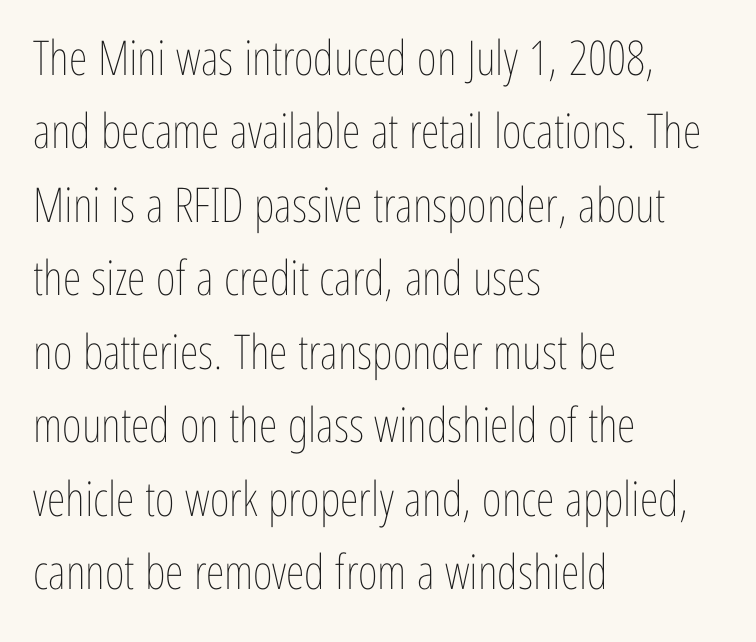
Q: Is the text bold? A: No.
Q: Is the text italic (slanted)? A: No, it is upright.
Q: Is the text underlined? A: No.
Q: How is the paragraph aligned? A: Left-aligned.
Q: Is the spacing between letters normal or unusually wide? A: Normal.
Q: Is the spacing between lines tight, normal or loose? A: Normal.
Q: Width (condensed, normal, or wide)? A: Condensed.
Q: Stroke contrast? A: Low.
Q: x-height? A: Medium.
Q: Monospaced? A: No.
